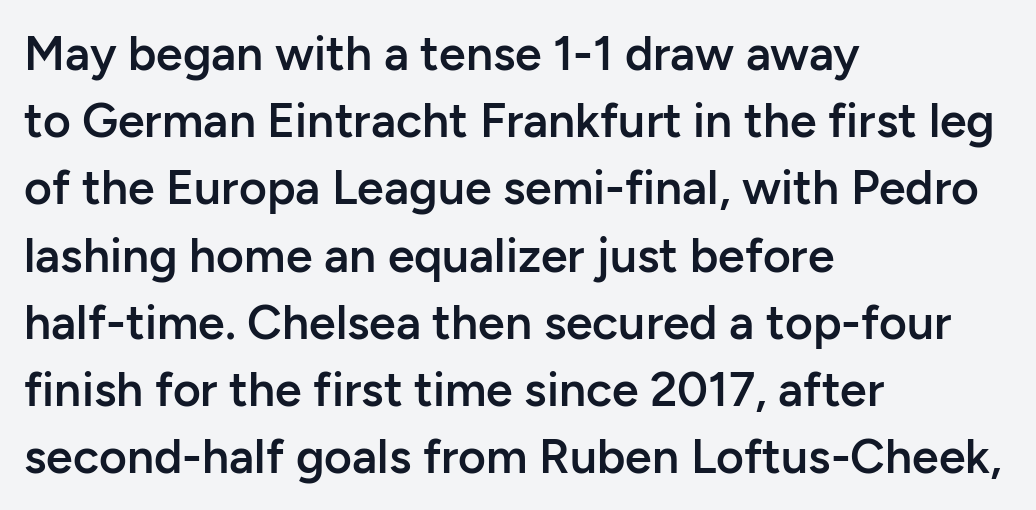
{"serif": "no", "italic": "no", "bold": "semi", "weight": "semibold", "width": "normal", "stroke_contrast": "low", "x_height": "medium", "monospaced": "no", "underline": "no", "align": "left", "line_spacing": "normal", "line_spacing_ratio": 1.4, "letter_spacing": "normal", "letter_spacing_em": 0.0, "glyph_px": 48}
